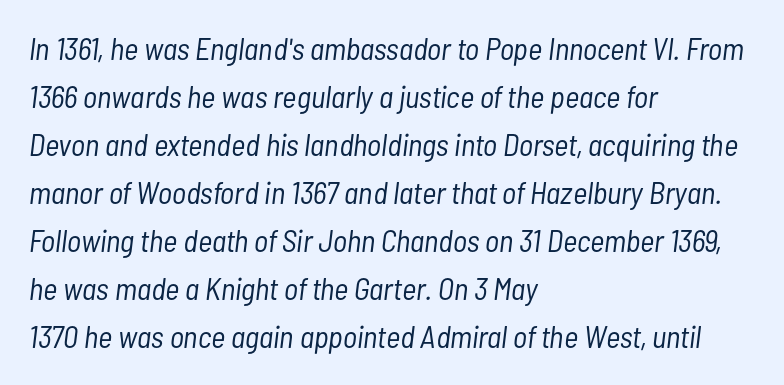
Q: Is the text bold? A: No.
Q: Is the text italic (slanted)? A: Yes, it leans right by about 7 degrees.
Q: Is the text underlined? A: No.
Q: How is the paragraph aligned? A: Left-aligned.
Q: Is the spacing between letters normal or unusually wide? A: Normal.
Q: Is the spacing between lines tight, normal or loose? A: Normal.
Q: Width (condensed, normal, or wide)? A: Condensed.
Q: Stroke contrast? A: Low.
Q: x-height? A: Medium.
Q: Monospaced? A: No.
